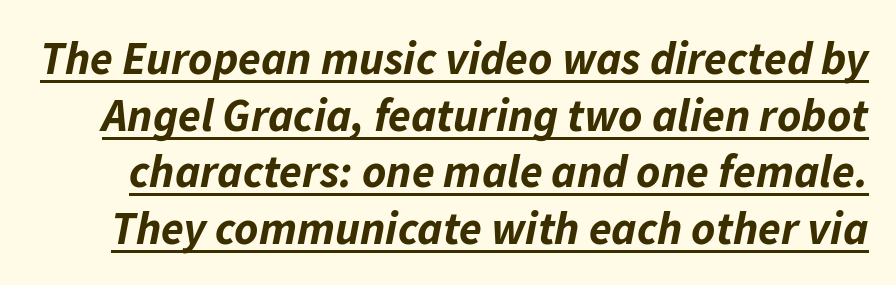
Q: Is the text bold? A: Yes.
Q: Is the text italic (slanted)? A: Yes, it leans right by about 11 degrees.
Q: Is the text underlined? A: Yes.
Q: Is the spacing between letters normal or unusually wide? A: Normal.
Q: Width (condensed, normal, or wide)? A: Normal.
Q: Stroke contrast? A: Low.
Q: x-height? A: Medium.
Q: Monospaced? A: No.
